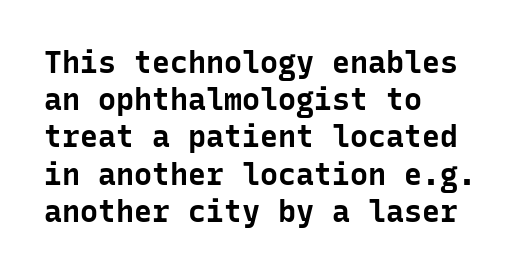
Q: Is the text bold? A: Yes.
Q: Is the text italic (slanted)? A: No, it is upright.
Q: Is the typeface a serif or a sans-serif typeface? A: Sans-serif.
Q: Is the text underlined? A: No.
Q: How is the paragraph aligned? A: Left-aligned.
Q: Is the spacing between letters normal or unusually wide? A: Normal.
Q: Width (condensed, normal, or wide)? A: Normal.
Q: Stroke contrast? A: Low.
Q: x-height? A: Medium.
Q: Monospaced? A: Yes.
